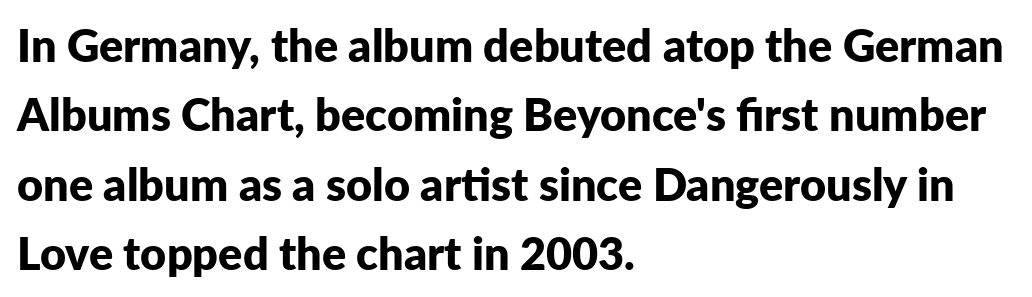
Q: Is the text bold? A: Yes.
Q: Is the text italic (slanted)? A: No, it is upright.
Q: Is the typeface a serif or a sans-serif typeface? A: Sans-serif.
Q: Is the text underlined? A: No.
Q: How is the paragraph aligned? A: Left-aligned.
Q: Is the spacing between letters normal or unusually wide? A: Normal.
Q: Is the spacing between lines tight, normal or loose? A: Normal.
Q: Width (condensed, normal, or wide)? A: Normal.
Q: Stroke contrast? A: Low.
Q: x-height? A: Medium.
Q: Monospaced? A: No.
